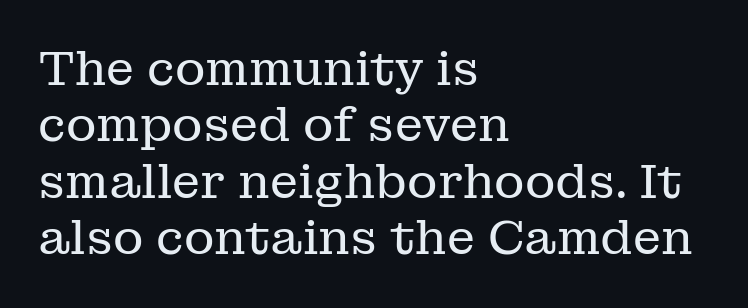
Q: Is the text bold? A: No.
Q: Is the text italic (slanted)? A: No, it is upright.
Q: Is the typeface a serif or a sans-serif typeface? A: Serif.
Q: Is the text underlined? A: No.
Q: How is the paragraph aligned? A: Left-aligned.
Q: Is the spacing between letters normal or unusually wide? A: Normal.
Q: Width (condensed, normal, or wide)? A: Normal.
Q: Stroke contrast? A: Low.
Q: x-height? A: Medium.
Q: Monospaced? A: No.
